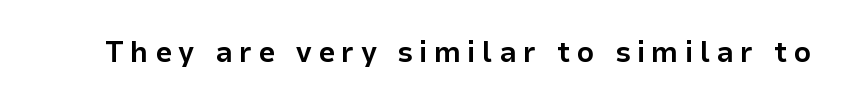
These lines are rendered in a variable-pitch font. The rendering uses a bold face; every stroke is thick and dark. In terms of letterspacing, this is a distinctly airy, spread setting. These lines are composed in type without serifs.
